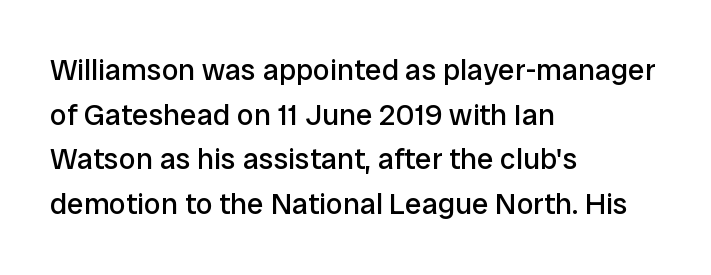
Q: Is the text bold? A: No.
Q: Is the text italic (slanted)? A: No, it is upright.
Q: Is the typeface a serif or a sans-serif typeface? A: Sans-serif.
Q: Is the text underlined? A: No.
Q: How is the paragraph aligned? A: Left-aligned.
Q: Is the spacing between letters normal or unusually wide? A: Normal.
Q: Is the spacing between lines tight, normal or loose? A: Normal.
Q: Width (condensed, normal, or wide)? A: Normal.
Q: Stroke contrast? A: Low.
Q: x-height? A: Medium.
Q: Monospaced? A: No.
